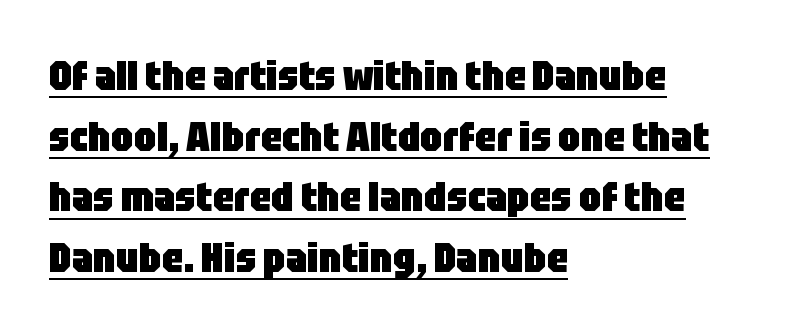
{"serif": "no", "italic": "no", "bold": "yes", "weight": "heavy", "width": "condensed", "stroke_contrast": "low", "x_height": "large", "monospaced": "no", "underline": "yes", "align": "left", "line_spacing": "normal", "line_spacing_ratio": 1.48, "letter_spacing": "normal", "letter_spacing_em": 0.0, "glyph_px": 41}
